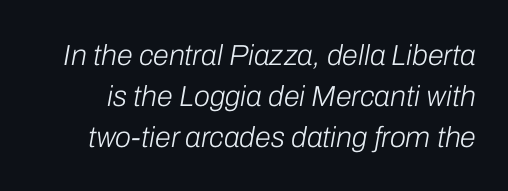
Slant detected: the letters are inclined. The rendering uses a moderate line-height, typical for paragraphs. The letterforms sit at book weight or below. The strip under each line holds only bare page. Varying glyph widths throughout — classic text-font behaviour. Tracking value appears to be zero — textbook default spacing.
